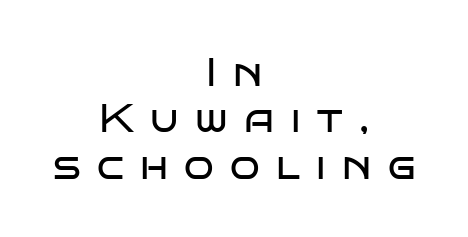
The image shows 39 px regular-weight, wide sans-serif type, upright; set centered, line spacing 1.19x, unusually wide letter spacing (+0.42 em), not underlined; low stroke contrast and a large x-height.
